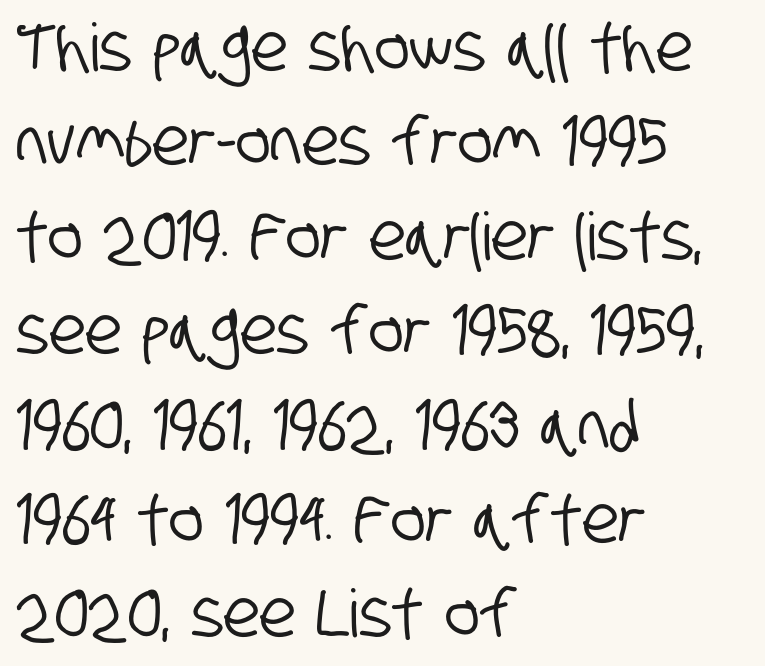
Q: Is the typeface a serif or a sans-serif typeface? A: Sans-serif.
Q: Is the text underlined? A: No.
Q: How is the paragraph aligned? A: Left-aligned.
Q: Is the spacing between letters normal or unusually wide? A: Normal.
Q: Is the spacing between lines tight, normal or loose? A: Normal.
Q: Width (condensed, normal, or wide)? A: Condensed.
Q: Stroke contrast? A: Low.
Q: x-height? A: Large.
Q: Monospaced? A: No.
